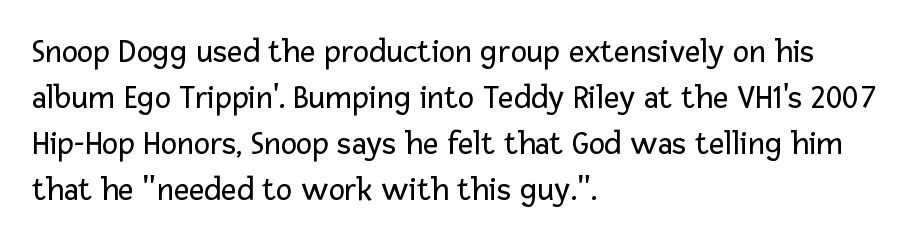
Q: Is the text bold? A: No.
Q: Is the text italic (slanted)? A: No, it is upright.
Q: Is the typeface a serif or a sans-serif typeface? A: Sans-serif.
Q: Is the text underlined? A: No.
Q: How is the paragraph aligned? A: Left-aligned.
Q: Is the spacing between letters normal or unusually wide? A: Normal.
Q: Is the spacing between lines tight, normal or loose? A: Normal.
Q: Width (condensed, normal, or wide)? A: Normal.
Q: Stroke contrast? A: Low.
Q: x-height? A: Medium.
Q: Monospaced? A: No.
